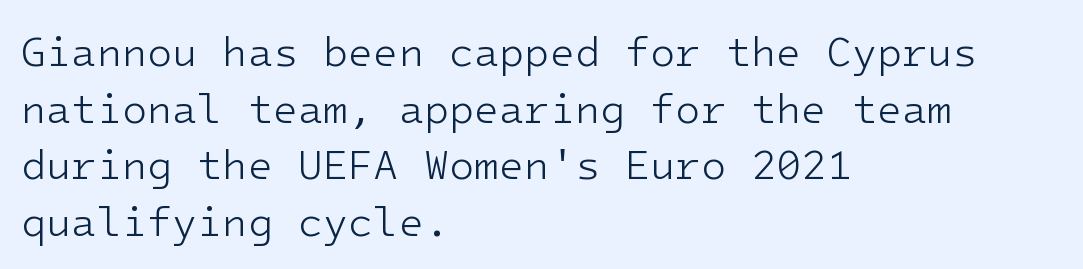
The zone under the glyphs is completely vacant. Stroke mass is kept to a normal reading level or below. The horizontal fit of the characters is conventional and even. Rows of type keep a routine distance in the vertical direction. Serifs: no, the terminals of the letterforms are clean.
